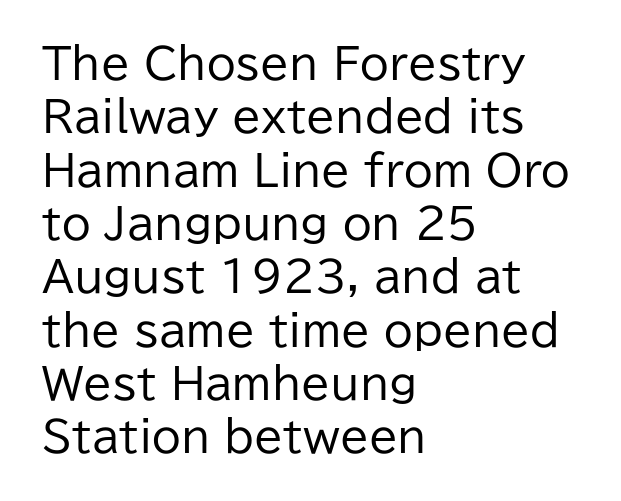
Q: Is the text bold? A: No.
Q: Is the text italic (slanted)? A: No, it is upright.
Q: Is the typeface a serif or a sans-serif typeface? A: Sans-serif.
Q: Is the text underlined? A: No.
Q: How is the paragraph aligned? A: Left-aligned.
Q: Is the spacing between letters normal or unusually wide? A: Normal.
Q: Is the spacing between lines tight, normal or loose? A: Normal.
Q: Width (condensed, normal, or wide)? A: Normal.
Q: Stroke contrast? A: Low.
Q: x-height? A: Medium.
Q: Monospaced? A: No.
